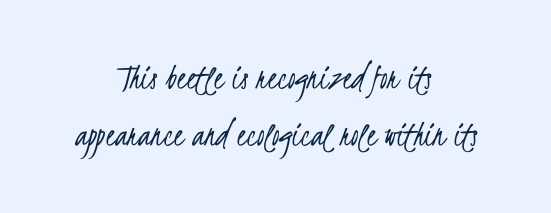
The image shows 37 px light, condensed sans-serif type; set centered, normal line spacing (1.53x), normal letter spacing, not underlined; low stroke contrast and a small x-height.
